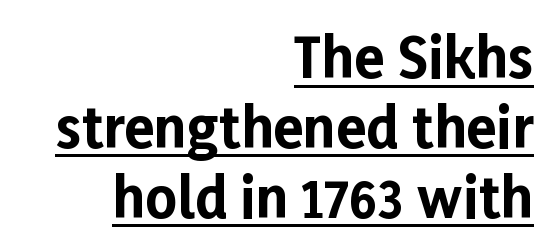
The image shows 55 px bold sans-serif type, upright; set right-aligned, normal line spacing (1.27x), normal letter spacing, underlined; low stroke contrast and a medium x-height.
